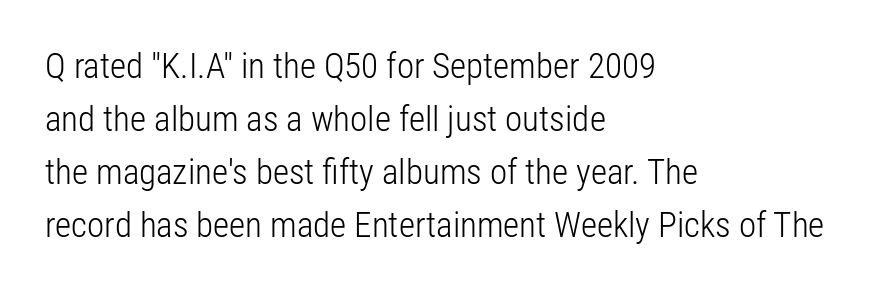
The typeface has the unassuming heft of standard copy or less. Quick note: not italic, upright. Horizontally, the lines are justified to the leading edge only. You could not count columns in this text — the font is proportionally spaced.
